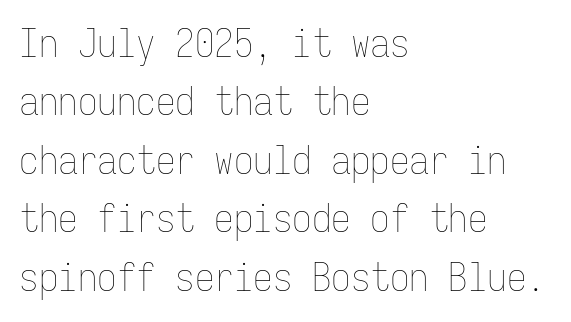
{"italic": "no", "bold": "no", "weight": "thin", "width": "condensed", "stroke_contrast": "low", "x_height": "medium", "monospaced": "yes", "underline": "no", "align": "left", "line_spacing": "normal", "line_spacing_ratio": 1.5, "letter_spacing": "normal", "letter_spacing_em": 0.0, "glyph_px": 39}
